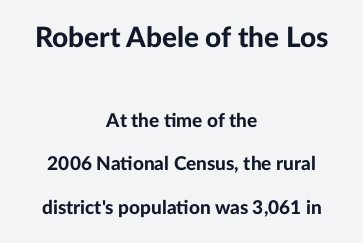
Rows of type keep a wide berth in the vertical direction. Every stem runs plumb, perpendicular to the baseline. Classification — sans serif. Lines of text with bare space underneath. Look at the glyph heights: the upper group is clearly the bigger setting. Weight: bold.
